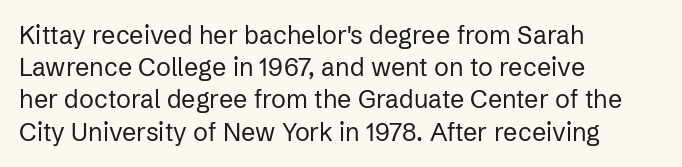
The image shows 25 px text type, upright; set left-aligned, normal line spacing (1.29x), normal letter spacing, not underlined.
